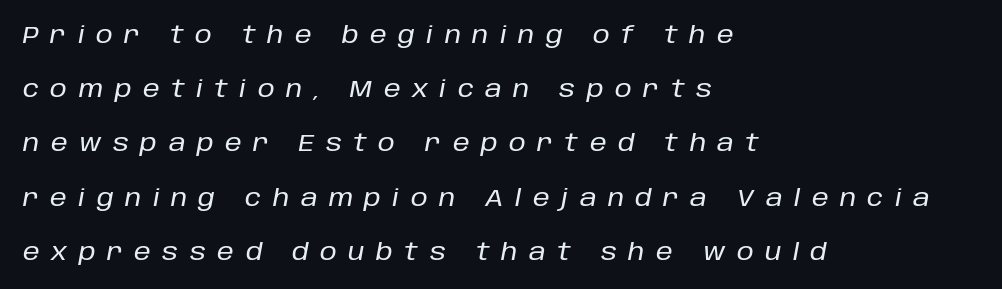
Q: Is the text italic (slanted)? A: Yes, it leans right by about 10 degrees.
Q: Is the text underlined? A: No.
Q: How is the paragraph aligned? A: Left-aligned.
Q: Is the spacing between letters normal or unusually wide? A: Unusually wide.
Q: Is the spacing between lines tight, normal or loose? A: Loose.
